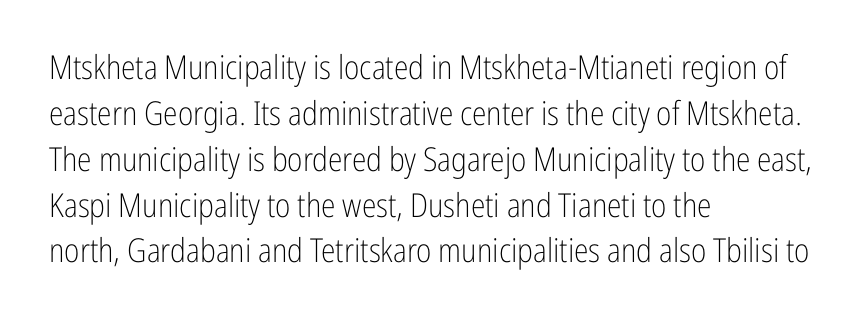
Q: Is the text bold? A: No.
Q: Is the text italic (slanted)? A: No, it is upright.
Q: Is the typeface a serif or a sans-serif typeface? A: Sans-serif.
Q: Is the text underlined? A: No.
Q: How is the paragraph aligned? A: Left-aligned.
Q: Is the spacing between letters normal or unusually wide? A: Normal.
Q: Is the spacing between lines tight, normal or loose? A: Normal.
Q: Width (condensed, normal, or wide)? A: Condensed.
Q: Stroke contrast? A: Low.
Q: x-height? A: Medium.
Q: Monospaced? A: No.
